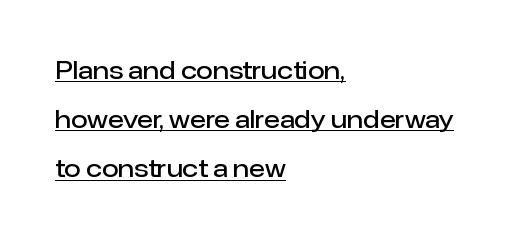
Q: Is the text bold? A: Semi-bold.
Q: Is the text italic (slanted)? A: No, it is upright.
Q: Is the text underlined? A: Yes.
Q: How is the paragraph aligned? A: Left-aligned.
Q: Is the spacing between letters normal or unusually wide? A: Normal.
Q: Is the spacing between lines tight, normal or loose? A: Loose.
